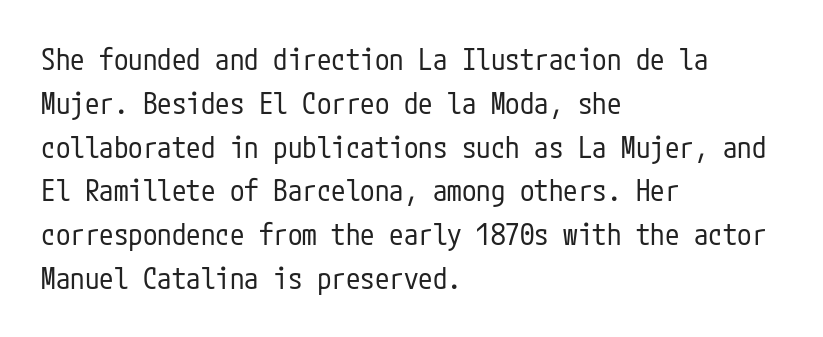
Every row of glyphs begins at an identical x-position on the left. The area under the type is left untouched. Bold? No — there's no thickening of the strokes. Tall strokes in this sample are plumb rather than angled. The passage shown stacks its lines at a standard gap.
